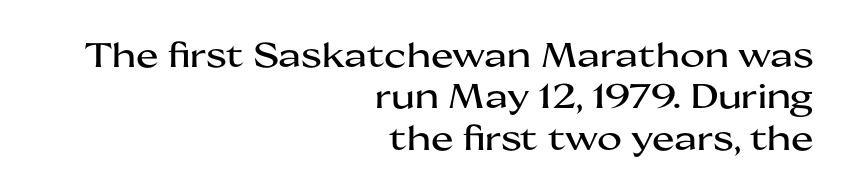
{"italic": "no", "width": "wide", "stroke_contrast": "medium", "x_height": "medium", "monospaced": "no", "underline": "no", "align": "right", "line_spacing_ratio": 1.22, "letter_spacing": "normal", "letter_spacing_em": 0.0, "glyph_px": 34}
